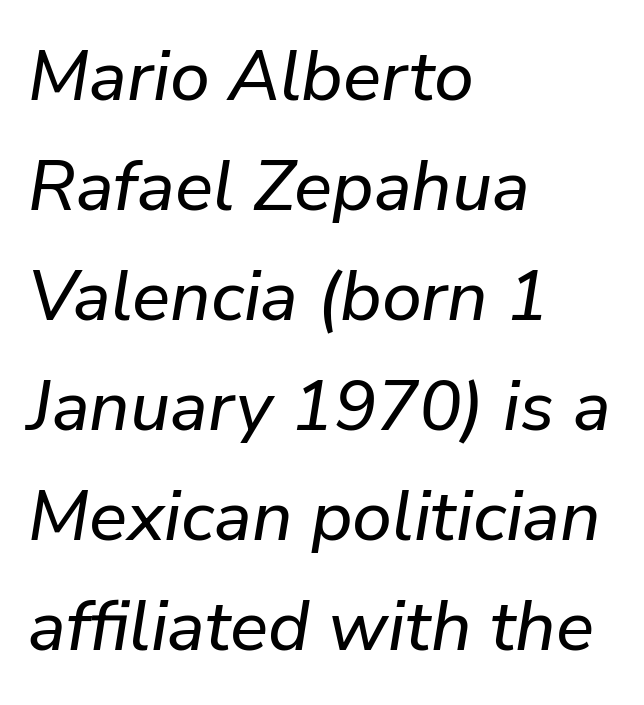
{"italic": "yes", "lean": "right", "slant_degrees": 9, "width": "normal", "stroke_contrast": "low", "x_height": "medium", "monospaced": "no", "underline": "no", "align": "left", "line_spacing": "normal", "line_spacing_ratio": 1.55, "letter_spacing": "normal", "letter_spacing_em": 0.0, "glyph_px": 71}
